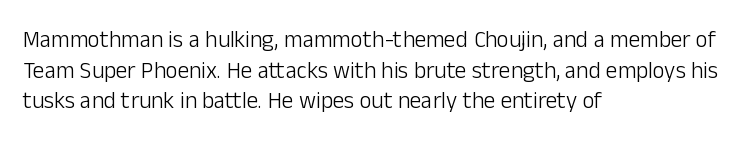
The image shows 23 px text type, upright; set left-aligned, normal line spacing (1.33x), normal letter spacing, not underlined.
